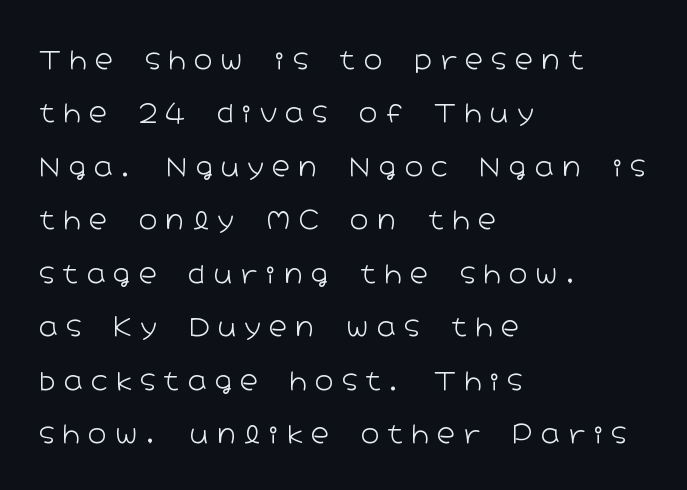
Tracking value appears strongly positive — letters spread wide. The weight would be labelled regular, book, light, or lighter still. A student would call this left alignment; a typographer would say flush left, rag right. The area under the type is left untouched.
